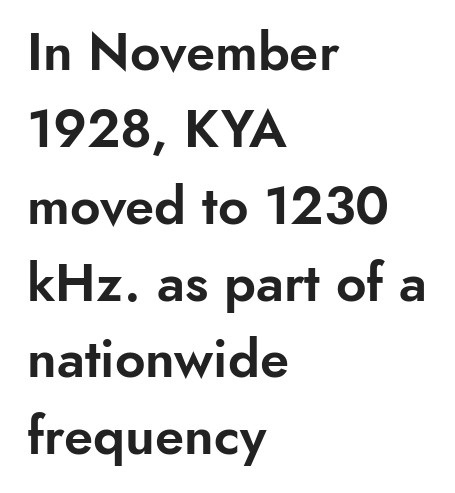
Q: Is the text italic (slanted)? A: No, it is upright.
Q: Is the typeface a serif or a sans-serif typeface? A: Sans-serif.
Q: Is the text underlined? A: No.
Q: How is the paragraph aligned? A: Left-aligned.
Q: Is the spacing between letters normal or unusually wide? A: Normal.
Q: Is the spacing between lines tight, normal or loose? A: Normal.
Q: Width (condensed, normal, or wide)? A: Normal.
Q: Stroke contrast? A: Low.
Q: x-height? A: Small.
Q: Monospaced? A: No.
